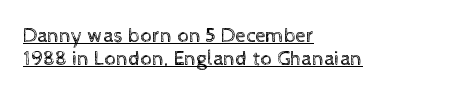
Q: Is the text bold? A: No.
Q: Is the text italic (slanted)? A: No, it is upright.
Q: Is the text underlined? A: Yes.
Q: How is the paragraph aligned? A: Left-aligned.
Q: Is the spacing between letters normal or unusually wide? A: Normal.
Q: Is the spacing between lines tight, normal or loose? A: Tight.
